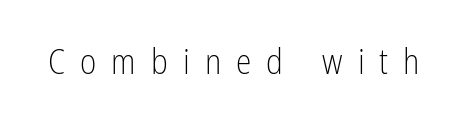
Q: Is the text bold? A: No.
Q: Is the text italic (slanted)? A: No, it is upright.
Q: Is the typeface a serif or a sans-serif typeface? A: Sans-serif.
Q: Is the text underlined? A: No.
Q: Is the spacing between letters normal or unusually wide? A: Unusually wide.
Q: Width (condensed, normal, or wide)? A: Condensed.
Q: Stroke contrast? A: Low.
Q: x-height? A: Medium.
Q: Monospaced? A: No.
